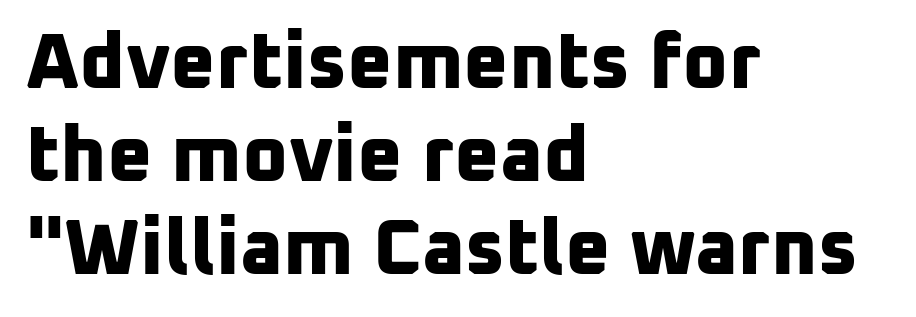
Q: Is the text bold? A: Yes.
Q: Is the typeface a serif or a sans-serif typeface? A: Sans-serif.
Q: Is the text underlined? A: No.
Q: How is the paragraph aligned? A: Left-aligned.
Q: Is the spacing between letters normal or unusually wide? A: Normal.
Q: Width (condensed, normal, or wide)? A: Normal.
Q: Stroke contrast? A: Low.
Q: x-height? A: Medium.
Q: Monospaced? A: No.
